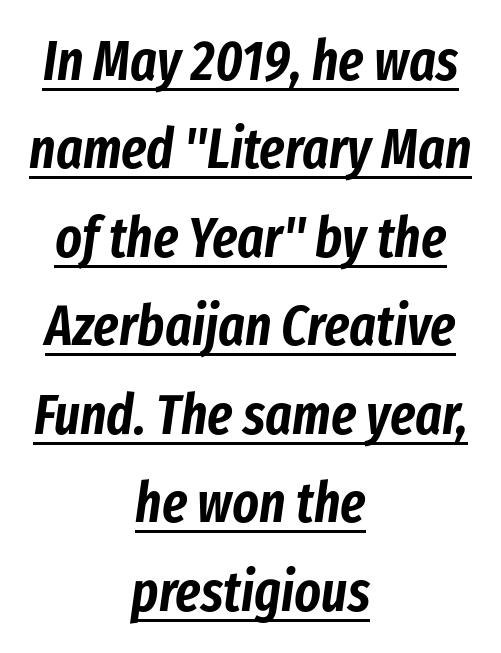
Emphasis-style slanted type is in use. Students, note that the glyphs here touch the page at normal intervals. Normally led — the rows are evenly, conventionally spaced. The whitespace from short lines is split evenly between both sides. Like a heading marked for emphasis, these lines bear an underscore.
